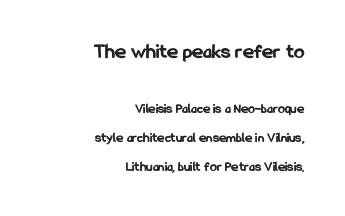
Descenders hang freely into open space. Typographic density is high because the face is bold. The lettering stays uniformly vertical, giving the passage a roman look. Line endings align vertically; line beginnings do not. The type is set solid horizontally, with unmodified tracking.
